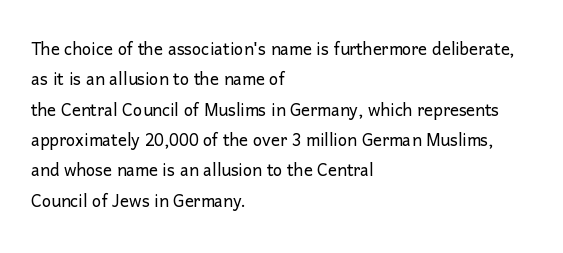
The image shows 22 px text type, upright; set left-aligned, normal line spacing (1.38x), normal letter spacing, not underlined.
